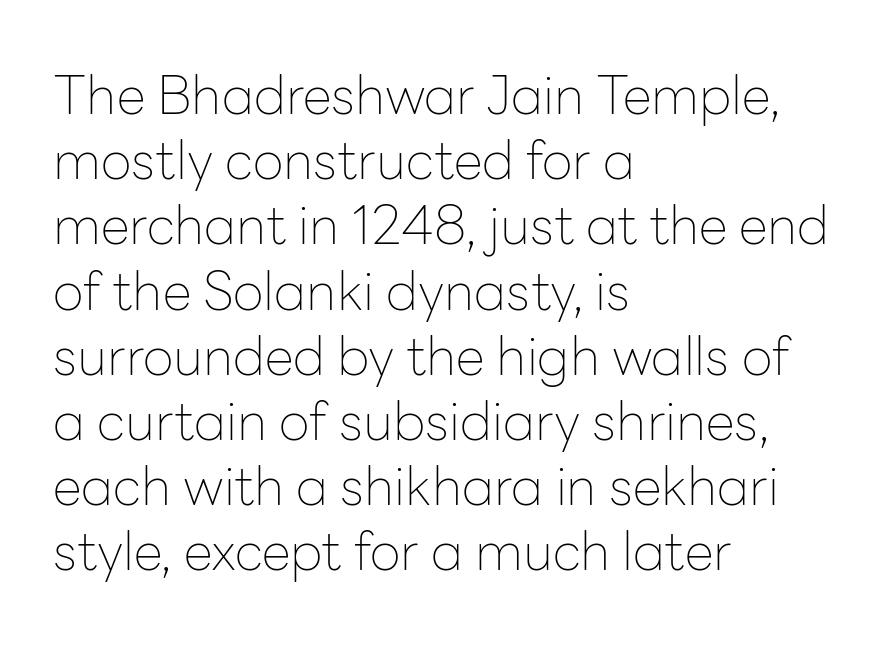
{"serif": "no", "italic": "no", "bold": "no", "weight": "thin", "width": "normal", "stroke_contrast": "low", "x_height": "medium", "monospaced": "no", "underline": "no", "align": "left", "line_spacing_ratio": 1.23, "letter_spacing": "normal", "letter_spacing_em": 0.0, "glyph_px": 53}
